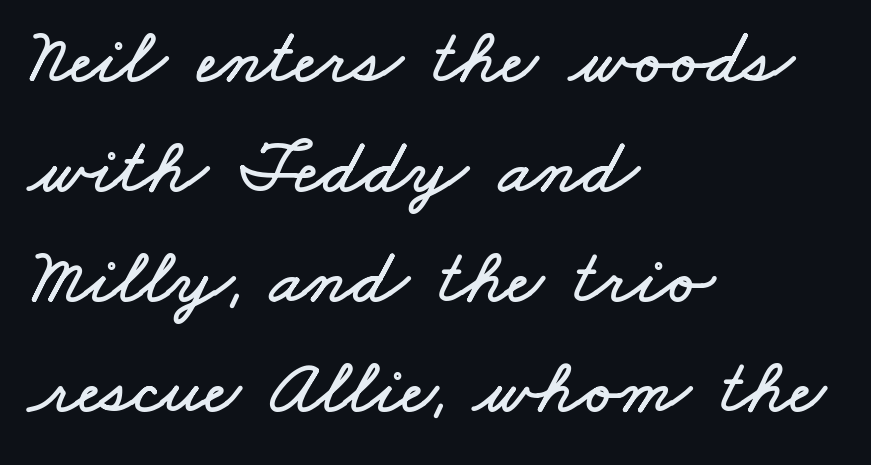
The zone under the glyphs is completely vacant. In terms of letterspacing, this is plain default setting. The paragraph shown leans on its left margin. Quick note: interline space is typical.
